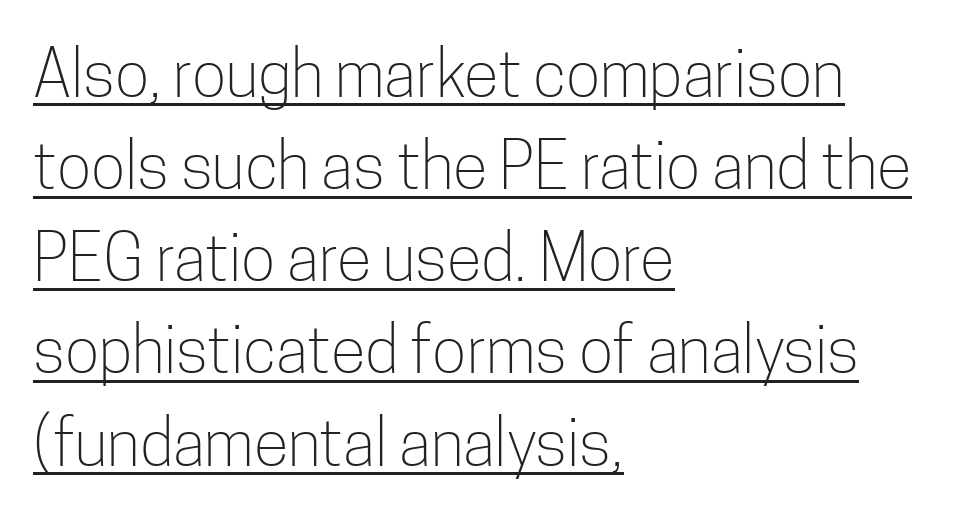
The image shows 64 px light, condensed sans-serif type, upright; set left-aligned, normal line spacing (1.44x), normal letter spacing, underlined; low stroke contrast and a medium x-height.
